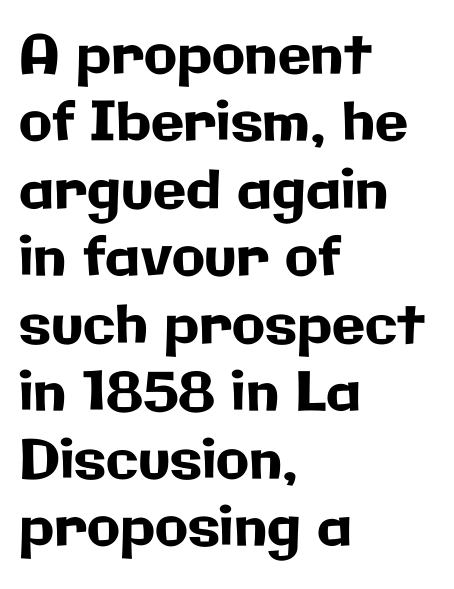
Posture: vertical. The vertical gap from one line to the next is medium. The rendering anchors every line to the left-hand side. The glyphs are unaccompanied by any horizontal stroke below them.
